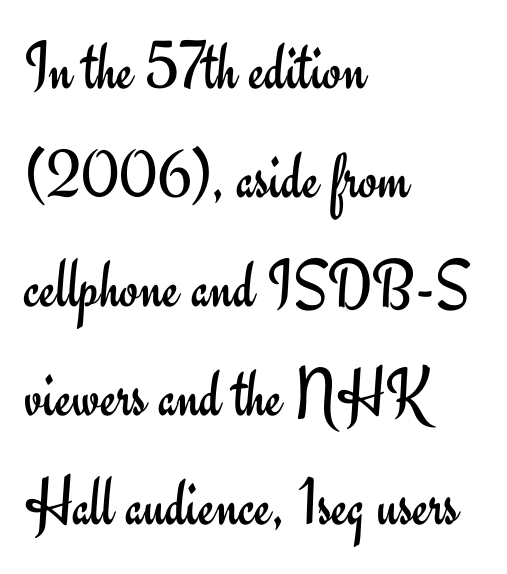
{"serif": "no", "bold": "no", "weight": "regular", "width": "normal", "stroke_contrast": "low", "x_height": "small", "monospaced": "no", "underline": "no", "align": "left", "line_spacing": "normal", "line_spacing_ratio": 1.58, "letter_spacing": "normal", "letter_spacing_em": 0.0, "glyph_px": 69}
